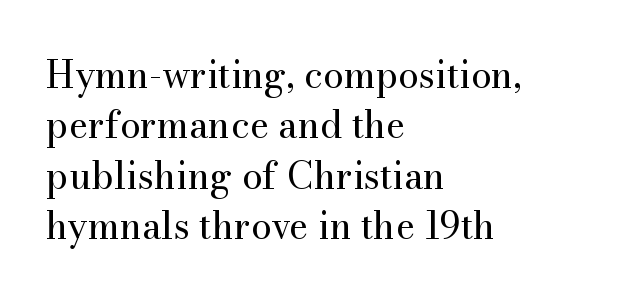
The rendering uses natural spacing where letterforms have individual widths. The ragged edge is on the right, which tells us the setting is flush left. Letters rest on an invisible, unmarked baseline. Heft: none added — not bold. Letter spacing: default. Ascenders rise straight up at ninety degrees.
